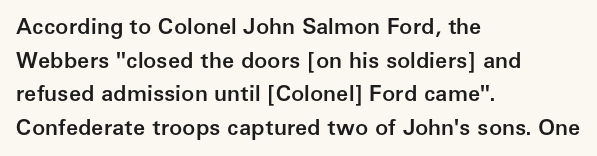
Every character sits straight up, as roman type does. Does extra space separate the letters? No, they use regular spacing. A somewhat darkened texture: the type is semibold rather than bold. A typesetter would call this leading conventional body-copy spacing.
